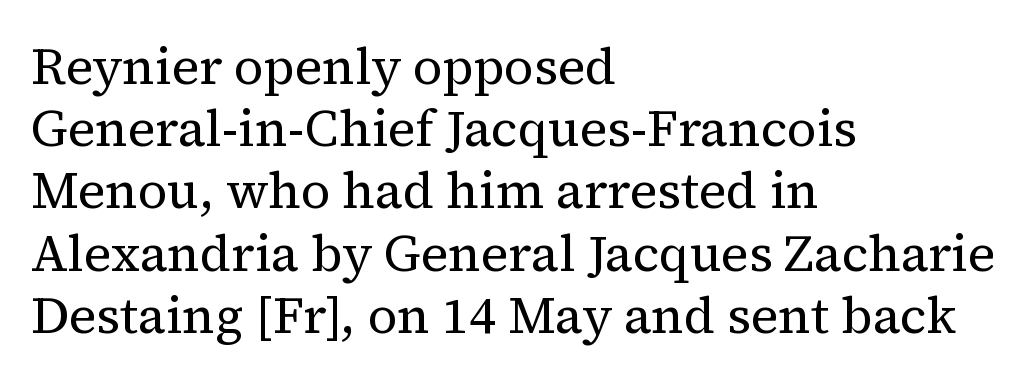
Q: Is the text bold? A: No.
Q: Is the text italic (slanted)? A: No, it is upright.
Q: Is the typeface a serif or a sans-serif typeface? A: Serif.
Q: Is the text underlined? A: No.
Q: How is the paragraph aligned? A: Left-aligned.
Q: Is the spacing between letters normal or unusually wide? A: Normal.
Q: Width (condensed, normal, or wide)? A: Normal.
Q: Stroke contrast? A: Medium.
Q: x-height? A: Medium.
Q: Monospaced? A: No.
